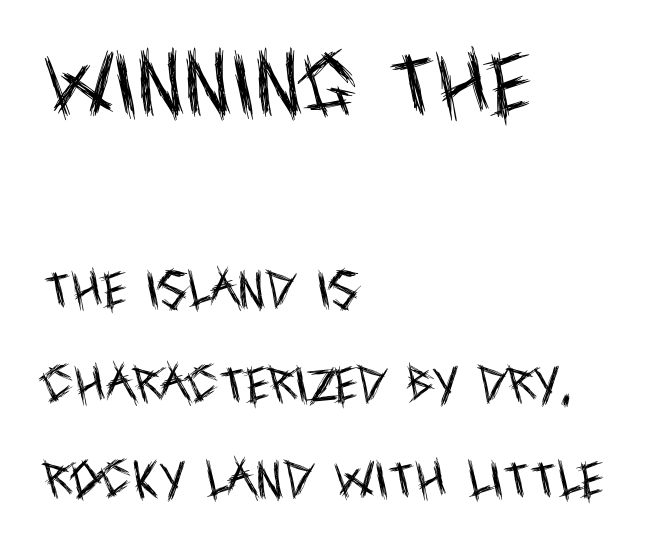
Q: Is the text bold? A: No.
Q: Is the text italic (slanted)? A: No, it is upright.
Q: Is the typeface a serif or a sans-serif typeface? A: Sans-serif.
Q: Is the text underlined? A: No.
Q: How is the paragraph aligned? A: Left-aligned.
Q: Is the spacing between letters normal or unusually wide? A: Normal.
Q: Is the spacing between lines tight, normal or loose? A: Loose.
Q: Which block of text is set in a larger size, the first (top) or the second (bottom)? A: The first (top) one.
Q: Width (condensed, normal, or wide)? A: Condensed.
Q: x-height? A: Large.
Q: Monospaced? A: No.
